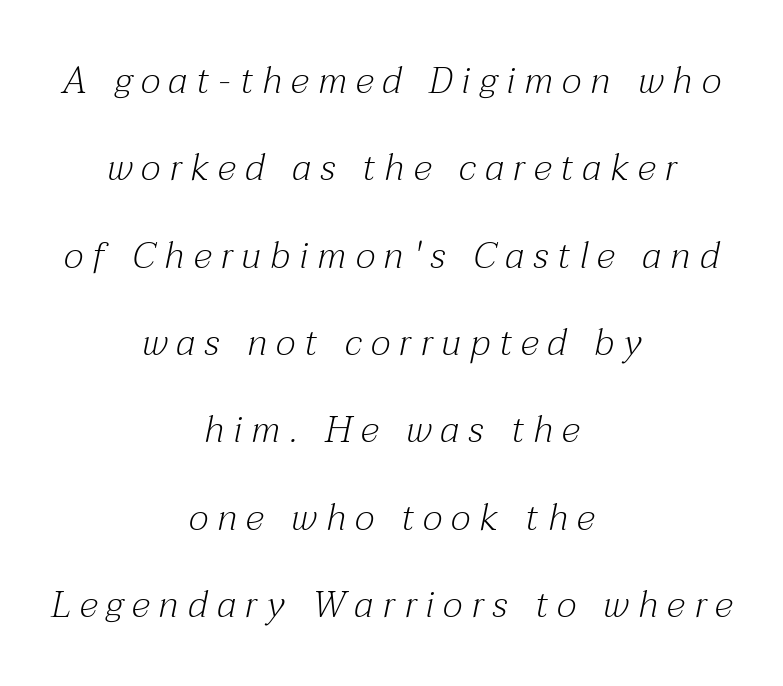
The image shows 37 px light serif type, italic (leaning right); set centered, loose line spacing (2.36x), unusually wide letter spacing (+0.25 em), not underlined; medium stroke contrast and a medium x-height.
